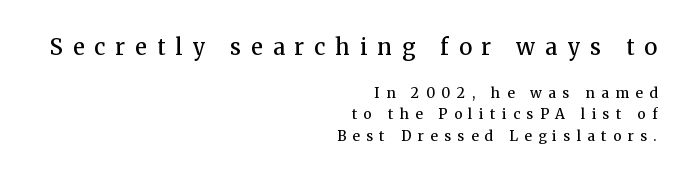
{"italic": "no", "bold": "semi", "underline": "no", "align": "right", "line_spacing": "normal", "line_spacing_ratio": 1.52, "letter_spacing": "wide", "letter_spacing_em": 0.46, "larger_block": "first", "size_ratio": 1.57, "glyph_px": 22}
